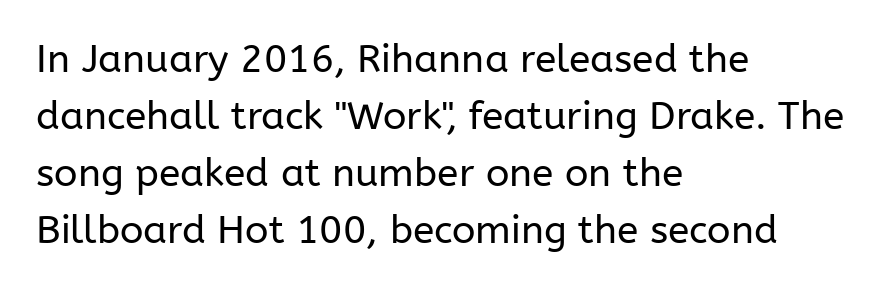
{"serif": "no", "italic": "no", "bold": "no", "weight": "regular", "width": "normal", "stroke_contrast": "low", "x_height": "medium", "monospaced": "no", "underline": "no", "align": "left", "line_spacing": "normal", "line_spacing_ratio": 1.46, "letter_spacing": "normal", "letter_spacing_em": 0.0, "glyph_px": 39}
